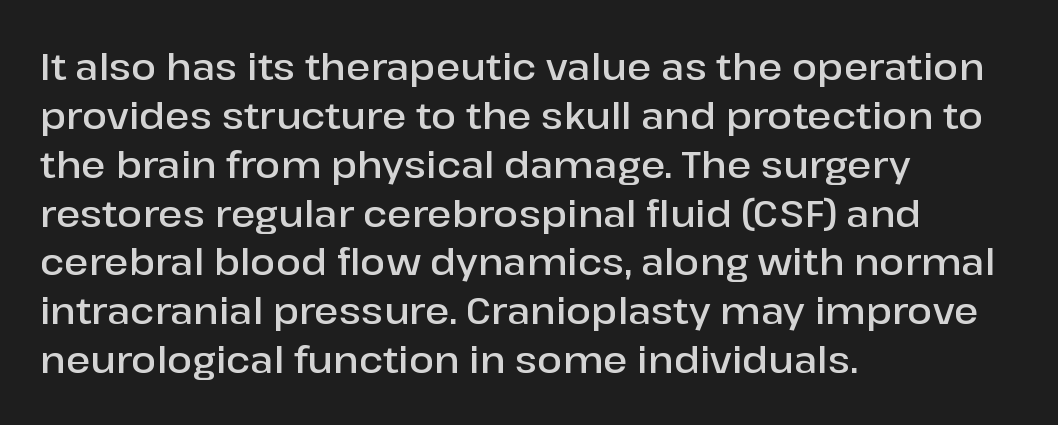
This is roman type, the default non-slanted kind. Horizontal bands of white between lines are of average thickness. What kind of face is this? One without serifs — a sans. Is the type bold? Partly — it's a semibold, heavier than regular but not fully bold.
